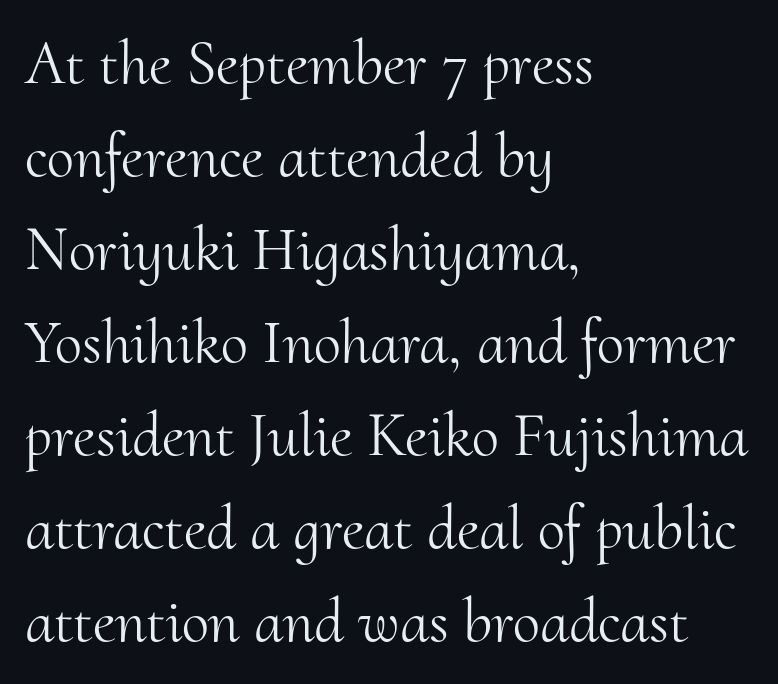
Small tapered or slab feet sit at the stroke ends, so this counts as serif. Honestly, the letter spacing is just normal — you wouldn't notice it. The lettering stays uniformly vertical, giving the passage a roman look. Type without underlining. Reading down the column, the eye jumps a familiar distance to each next line. Counters stay open thanks to moderate or lighter strokes.
